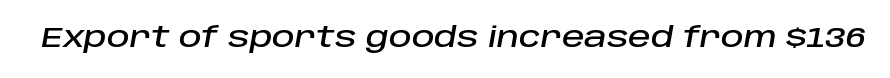
{"italic": "yes", "lean": "right", "slant_degrees": 10, "width": "normal", "stroke_contrast": "low", "x_height": "large", "monospaced": "no", "underline": "no", "letter_spacing": "normal", "letter_spacing_em": 0.0, "glyph_px": 28}
